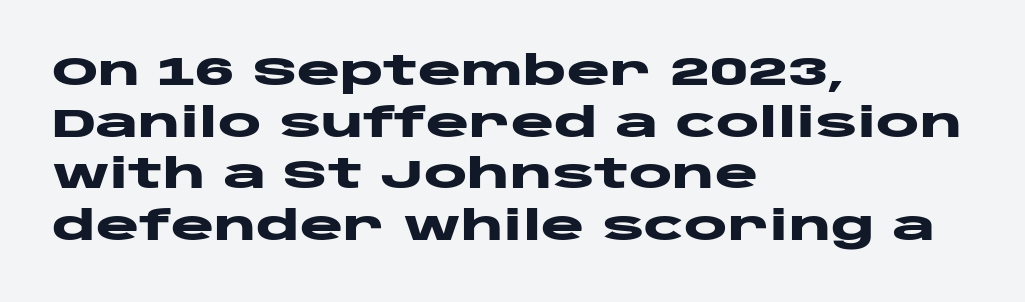
{"serif": "no", "italic": "no", "bold": "yes", "weight": "heavy", "width": "wide", "stroke_contrast": "low", "x_height": "large", "monospaced": "no", "underline": "no", "align": "left", "line_spacing": "normal", "line_spacing_ratio": 1.26, "letter_spacing": "normal", "letter_spacing_em": 0.0, "glyph_px": 41}
